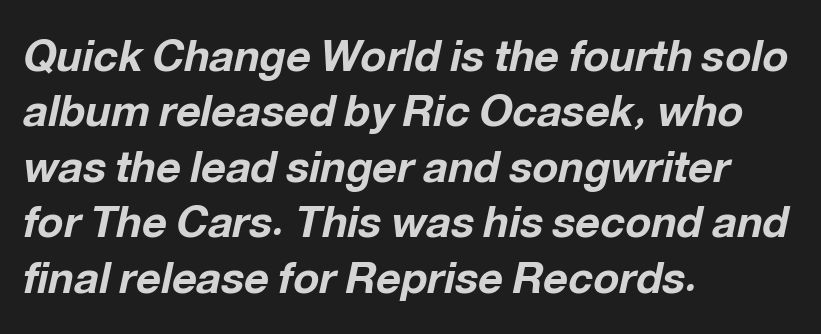
Q: Is the text bold? A: Yes.
Q: Is the text italic (slanted)? A: Yes, it leans right by about 12 degrees.
Q: Is the text underlined? A: No.
Q: How is the paragraph aligned? A: Left-aligned.
Q: Is the spacing between letters normal or unusually wide? A: Normal.
Q: Is the spacing between lines tight, normal or loose? A: Normal.
Q: Width (condensed, normal, or wide)? A: Normal.
Q: Stroke contrast? A: Low.
Q: x-height? A: Medium.
Q: Monospaced? A: No.
